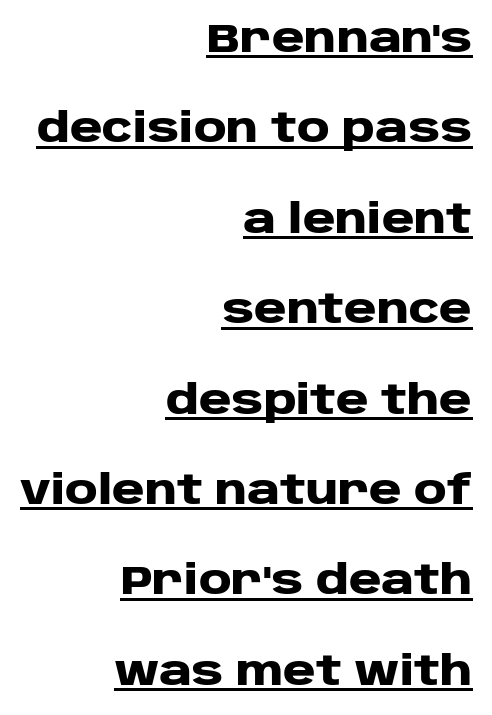
Q: Is the text bold? A: Yes.
Q: Is the text italic (slanted)? A: No, it is upright.
Q: Is the typeface a serif or a sans-serif typeface? A: Sans-serif.
Q: Is the text underlined? A: Yes.
Q: How is the paragraph aligned? A: Right-aligned.
Q: Is the spacing between letters normal or unusually wide? A: Normal.
Q: Is the spacing between lines tight, normal or loose? A: Loose.
Q: Width (condensed, normal, or wide)? A: Wide.
Q: Stroke contrast? A: Low.
Q: x-height? A: Large.
Q: Monospaced? A: No.
